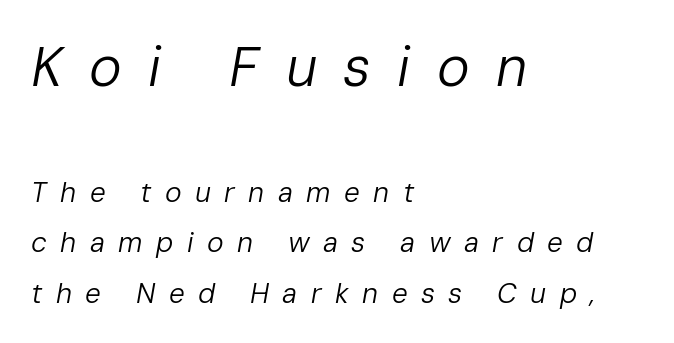
Each row of text sits above clean, open space. Do the characters align in a grid? No, the font is proportional. The passage is arranged the way most books set body copy — flush left. Between one letter and the next there's a generous, obvious gap. Slanted lettering throughout. The letterforms sit at book weight or below.
